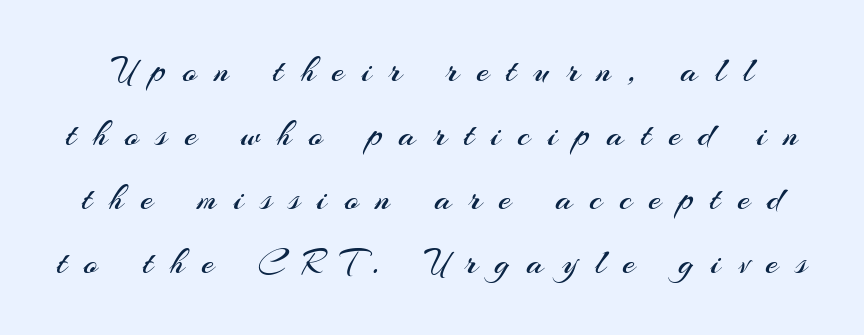
{"serif": "no", "bold": "no", "weight": "regular", "width": "normal", "stroke_contrast": "medium", "x_height": "small", "monospaced": "no", "underline": "no", "line_spacing_ratio": 1.78, "letter_spacing": "wide", "letter_spacing_em": 0.48, "glyph_px": 36}
